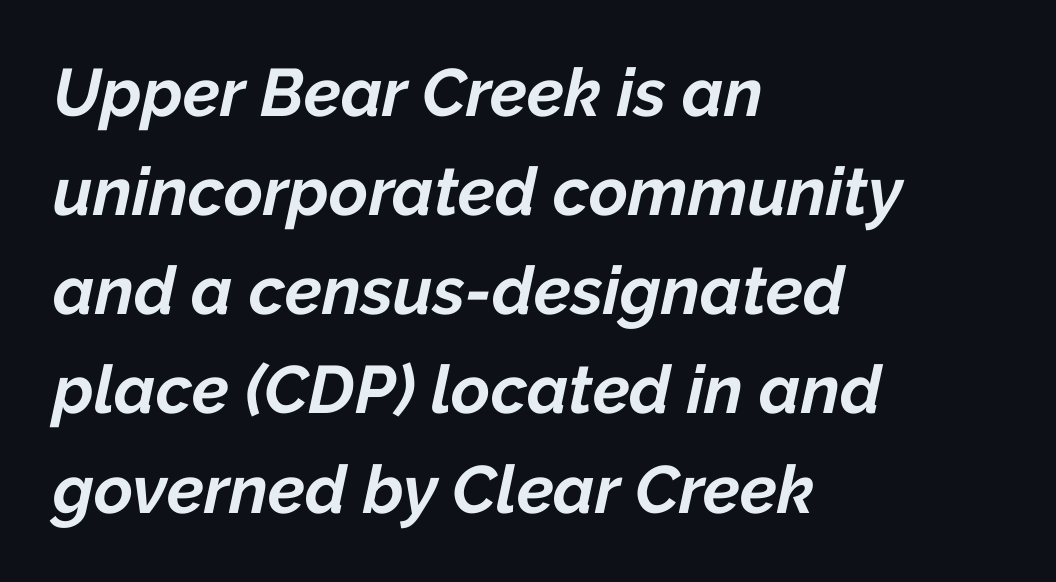
Q: Is the text bold? A: Yes.
Q: Is the text italic (slanted)? A: Yes, it leans right by about 12 degrees.
Q: Is the text underlined? A: No.
Q: How is the paragraph aligned? A: Left-aligned.
Q: Is the spacing between letters normal or unusually wide? A: Normal.
Q: Is the spacing between lines tight, normal or loose? A: Normal.
Q: Width (condensed, normal, or wide)? A: Normal.
Q: Stroke contrast? A: Low.
Q: x-height? A: Medium.
Q: Monospaced? A: No.
